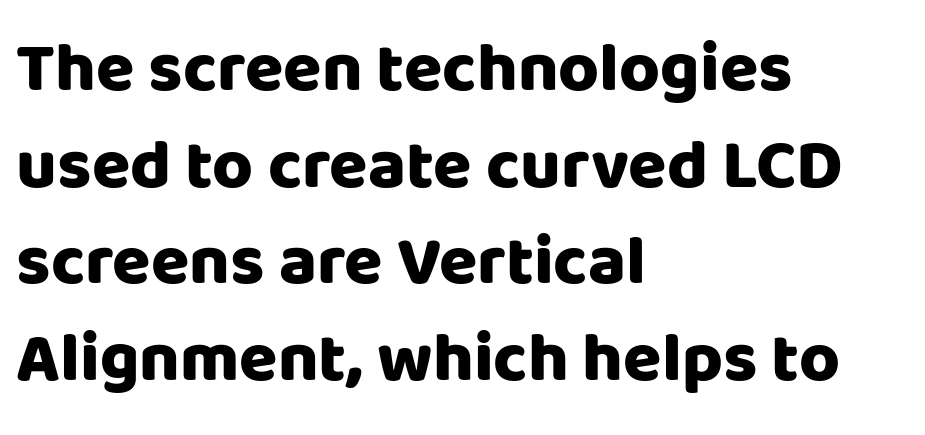
Q: Is the text bold? A: Yes.
Q: Is the text italic (slanted)? A: No, it is upright.
Q: Is the typeface a serif or a sans-serif typeface? A: Sans-serif.
Q: Is the text underlined? A: No.
Q: How is the paragraph aligned? A: Left-aligned.
Q: Is the spacing between letters normal or unusually wide? A: Normal.
Q: Is the spacing between lines tight, normal or loose? A: Normal.
Q: Width (condensed, normal, or wide)? A: Normal.
Q: Stroke contrast? A: Low.
Q: x-height? A: Large.
Q: Monospaced? A: No.
